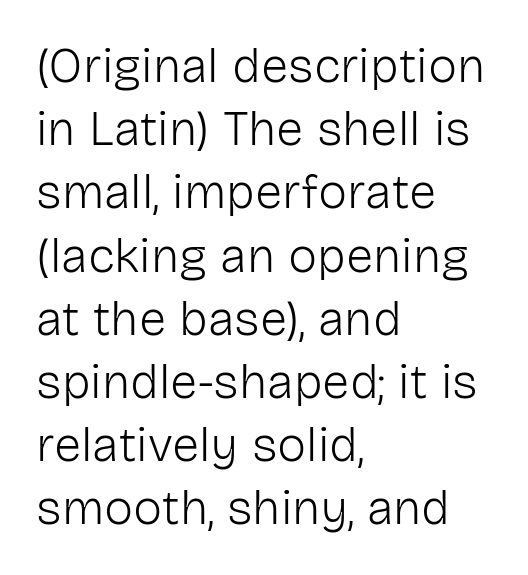
Reading down the column, the eye jumps a familiar distance to each next line. Look at the tracking — it's just the regular setting, nothing added. Horizontally, the lines are justified to the leading edge only. Underlining? Definitely not there. Posture: vertical.
